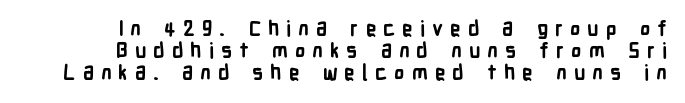
Notice how descenders almost collide with the ascenders below — that's tight leading. A flush-right, rag-left setting is used for this passage. Quick note: not italic, upright. Set as a true bold cut, around the 700 mark. The tracking reads as deliberately expanded to a designer's eye.
